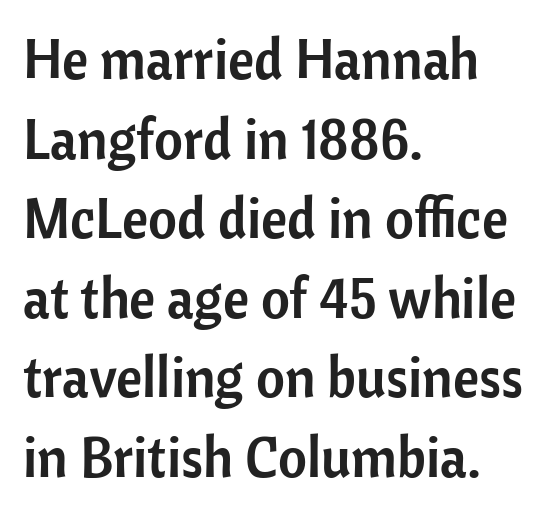
Q: Is the text italic (slanted)? A: No, it is upright.
Q: Is the typeface a serif or a sans-serif typeface? A: Sans-serif.
Q: Is the text underlined? A: No.
Q: How is the paragraph aligned? A: Left-aligned.
Q: Is the spacing between letters normal or unusually wide? A: Normal.
Q: Is the spacing between lines tight, normal or loose? A: Normal.
Q: Width (condensed, normal, or wide)? A: Normal.
Q: Stroke contrast? A: Low.
Q: x-height? A: Medium.
Q: Monospaced? A: No.
